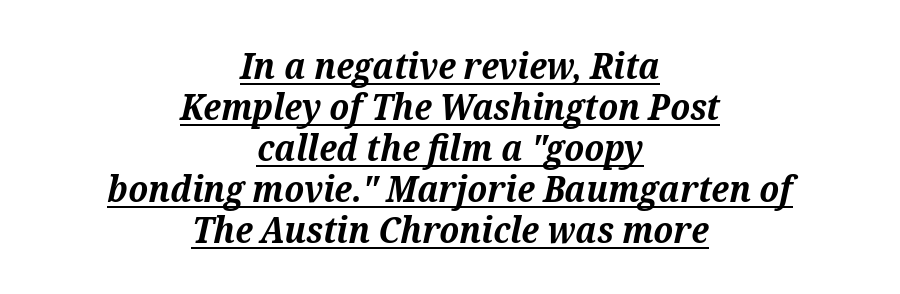
The image shows 37 px bold serif type, italic (leaning right); set centered, tight line spacing (1.11x), normal letter spacing, underlined; medium stroke contrast and a medium x-height.
